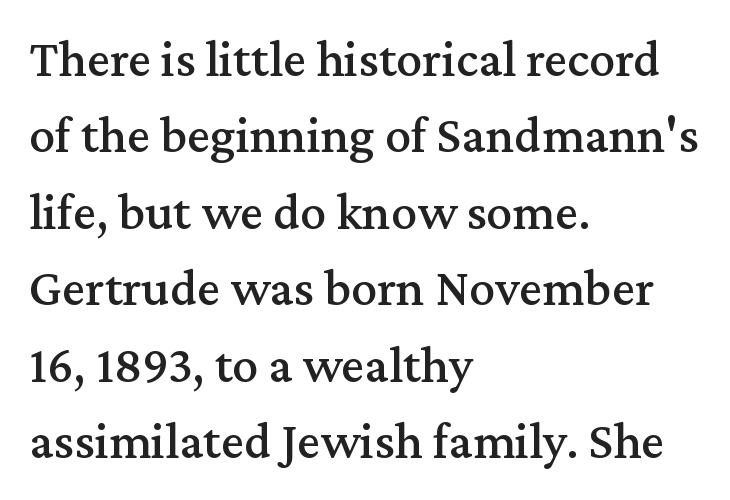
The leading is moderate, giving the passage an even texture. You could call the tracking neutral — neither tight nor loose. Character widths vary here, with narrow letters taking less room than wide ones. The space directly below the letters is spotless. Horizontal alignment here is leftward, the default for most running prose.
